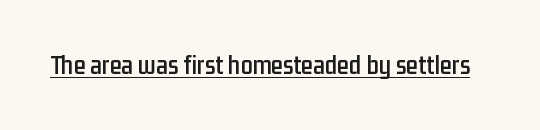
Q: Is the text italic (slanted)? A: No, it is upright.
Q: Is the text underlined? A: Yes.
Q: Is the spacing between letters normal or unusually wide? A: Normal.
